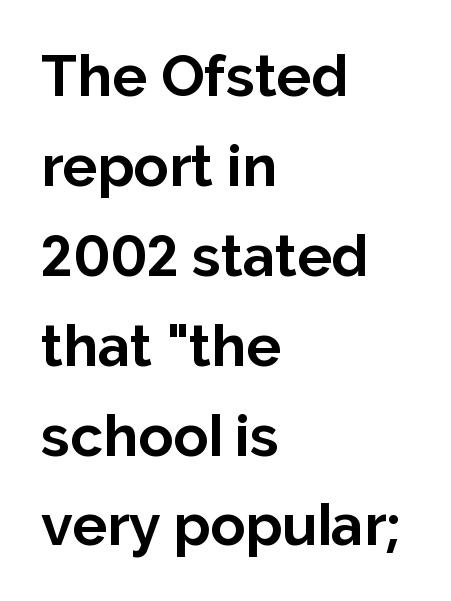
The image shows 58 px bold sans-serif type, upright; set left-aligned, normal line spacing (1.55x), normal letter spacing, not underlined; low stroke contrast and a medium x-height.
